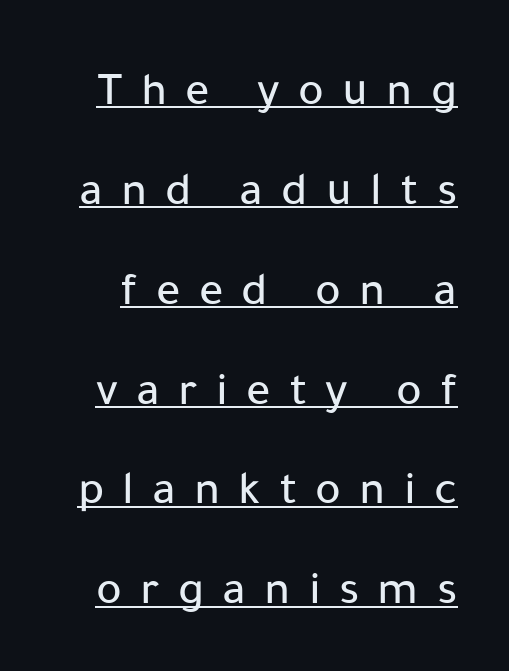
The image shows 48 px sans-serif type, upright; set loose line spacing (2.08x), unusually wide letter spacing (+0.38 em), underlined; low stroke contrast and a medium x-height.
